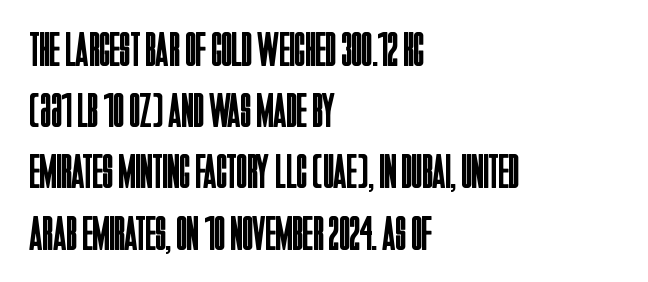
The image shows 49 px regular-weight, condensed sans-serif type, upright; set left-aligned, normal line spacing (1.25x), normal letter spacing, not underlined; low stroke contrast and a large x-height.
